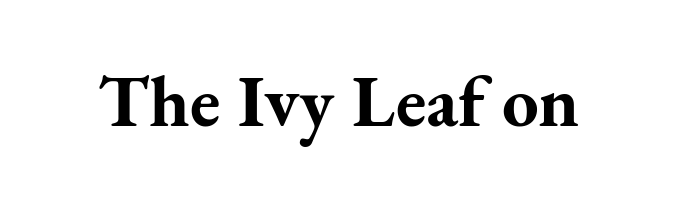
The image shows 73 px bold serif type, upright; set normal letter spacing, not underlined; medium stroke contrast and a small x-height.
